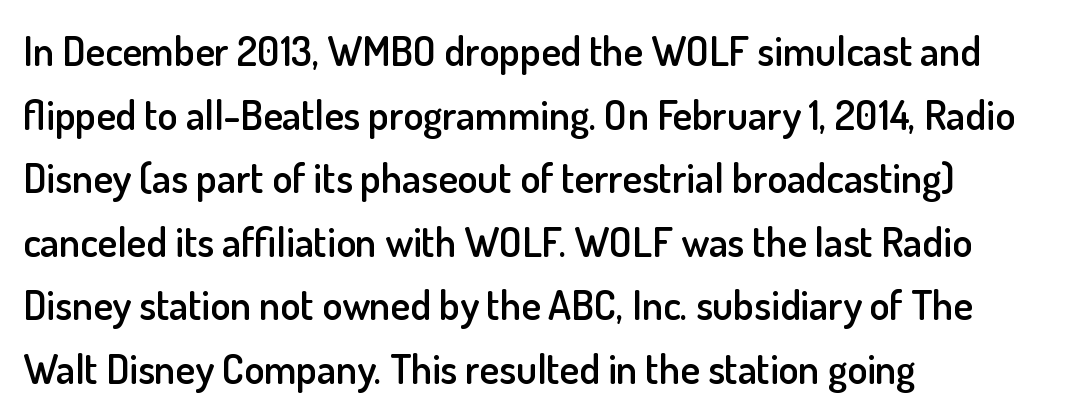
{"serif": "no", "italic": "no", "bold": "semi", "weight": "semibold", "width": "normal", "stroke_contrast": "low", "x_height": "small", "monospaced": "no", "underline": "no", "align": "left", "line_spacing": "normal", "line_spacing_ratio": 1.55, "letter_spacing": "normal", "letter_spacing_em": 0.0, "glyph_px": 41}
